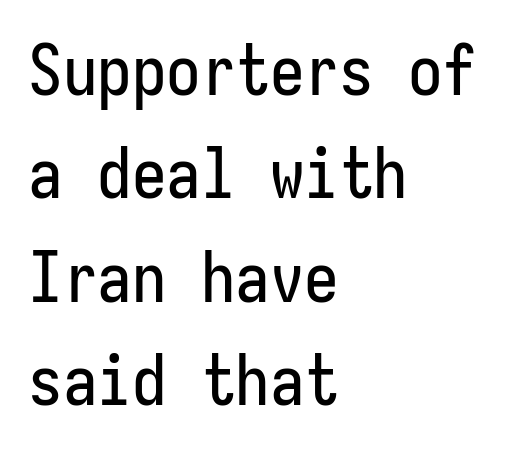
The image shows 69 px condensed sans-serif type, upright, monospaced; set left-aligned, normal line spacing (1.5x), normal letter spacing, not underlined; low stroke contrast and a medium x-height.
